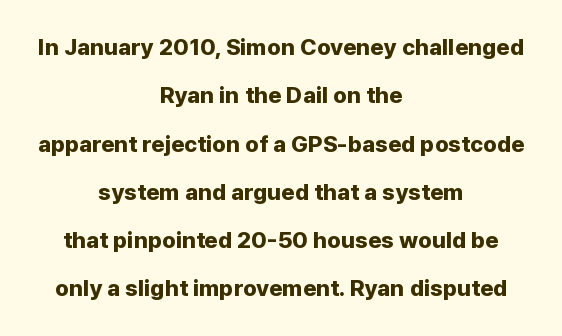
{"italic": "no", "bold": "yes", "underline": "no", "align": "center", "line_spacing": "loose", "line_spacing_ratio": 2.1, "letter_spacing": "normal", "letter_spacing_em": 0.0, "glyph_px": 23}
